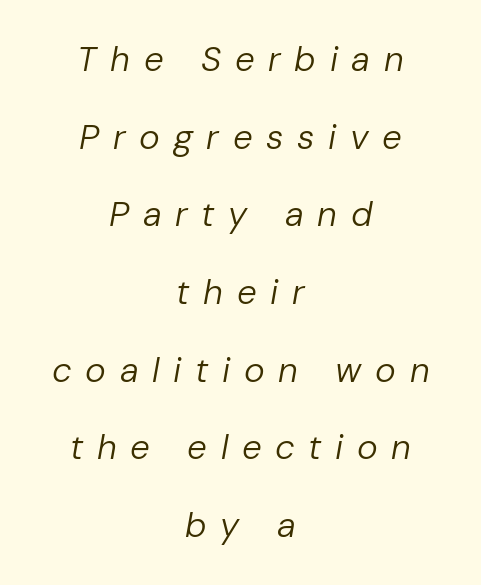
{"italic": "yes", "lean": "right", "slant_degrees": 10, "bold": "no", "weight": "regular", "width": "normal", "stroke_contrast": "low", "x_height": "medium", "monospaced": "no", "underline": "no", "align": "center", "line_spacing": "loose", "line_spacing_ratio": 2.22, "letter_spacing": "wide", "letter_spacing_em": 0.39, "glyph_px": 35}
